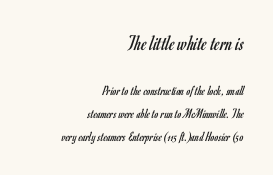
The lines are quadded right. The face used here is rendered with its standard letterfit. The more generous point size was reserved for the upper chunk. Evenly set lines give the paragraph a standard silhouette. Unmarked baselines from the first word to the last.
